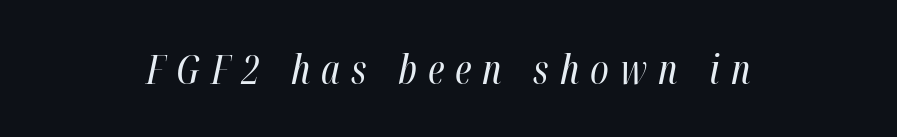
{"italic": "yes", "lean": "right", "slant_degrees": 12, "bold": "no", "weight": "regular", "width": "condensed", "stroke_contrast": "high", "x_height": "medium", "monospaced": "no", "underline": "no", "align": "center", "letter_spacing": "wide", "letter_spacing_em": 0.28, "glyph_px": 40}
